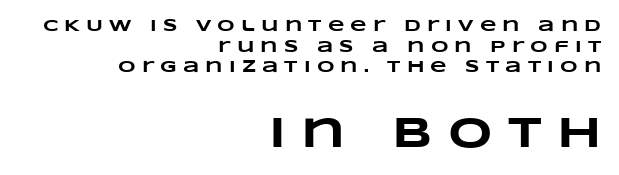
{"bold": "yes", "weight": "heavy", "width": "wide", "stroke_contrast": "low", "x_height": "large", "monospaced": "no", "underline": "no", "align": "right", "line_spacing_ratio": 1.21, "letter_spacing": "wide", "letter_spacing_em": 0.36, "larger_block": "second", "size_ratio": 2.53, "glyph_px": 43}
